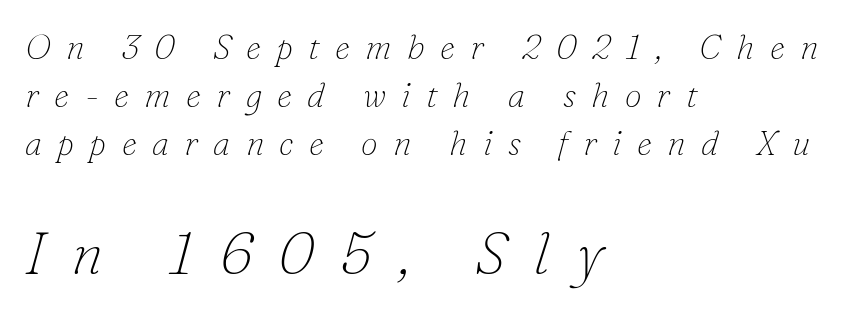
{"serif": "yes", "italic": "yes", "lean": "right", "slant_degrees": 16, "bold": "no", "weight": "thin", "width": "normal", "stroke_contrast": "low", "x_height": "small", "monospaced": "no", "underline": "no", "align": "left", "line_spacing": "normal", "line_spacing_ratio": 1.41, "letter_spacing": "wide", "letter_spacing_em": 0.45, "larger_block": "second", "size_ratio": 1.74, "glyph_px": 59}
